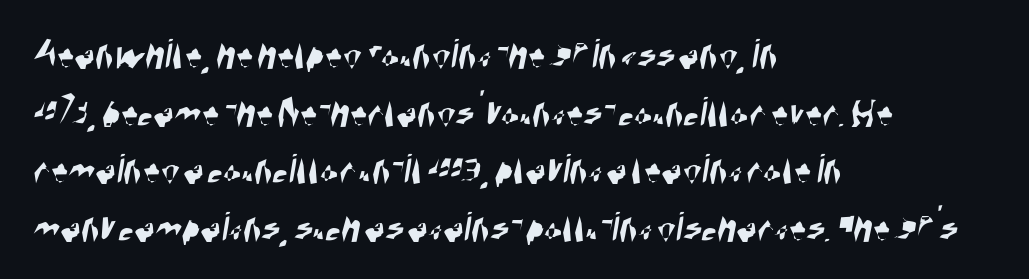
Leftover space on each line is placed entirely after the last word. Characters follow at the spacing the type designer built in. Just letters on the line, the space beneath them empty. No feet cap the strokes, marking this as sans-serif type.
